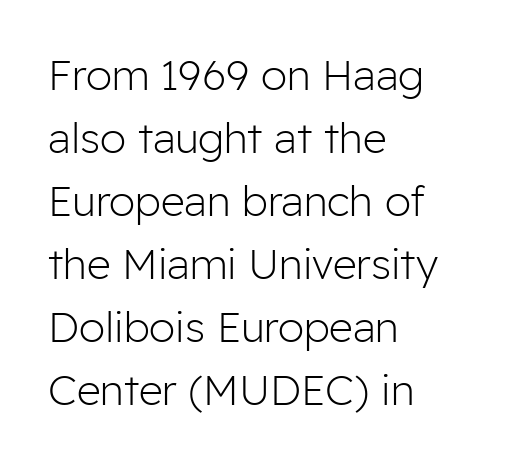
Q: Is the text bold? A: No.
Q: Is the text italic (slanted)? A: No, it is upright.
Q: Is the typeface a serif or a sans-serif typeface? A: Sans-serif.
Q: Is the text underlined? A: No.
Q: How is the paragraph aligned? A: Left-aligned.
Q: Is the spacing between letters normal or unusually wide? A: Normal.
Q: Is the spacing between lines tight, normal or loose? A: Normal.
Q: Width (condensed, normal, or wide)? A: Normal.
Q: Stroke contrast? A: Low.
Q: x-height? A: Medium.
Q: Monospaced? A: No.
